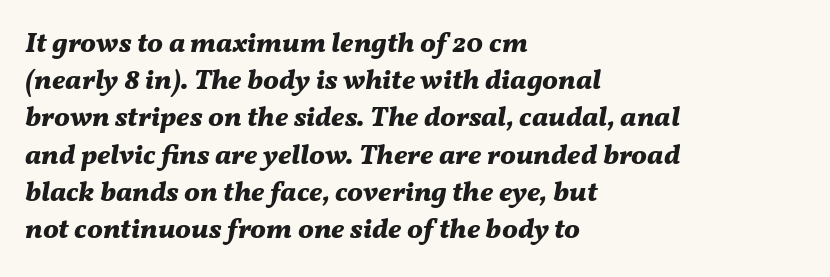
The image shows 28 px bold type, italic (leaning right); set left-aligned, normal line spacing (1.33x), normal letter spacing, not underlined; medium stroke contrast and a medium x-height.
